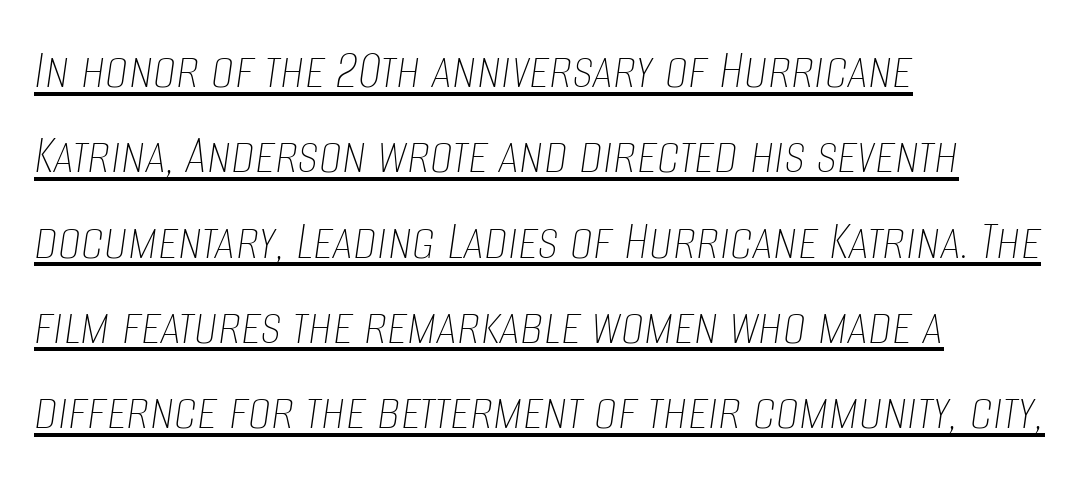
The image shows 58 px thin, condensed type, italic (leaning right); set left-aligned, normal line spacing (1.47x), normal letter spacing, underlined; low stroke contrast and a large x-height.
